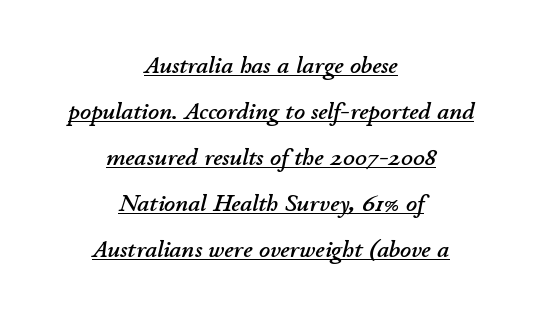
These lines stand farther apart than default settings would place them. Rendered with sloped, italic letterforms. In terms of letterspacing, this is plain default setting. Underlined type.
